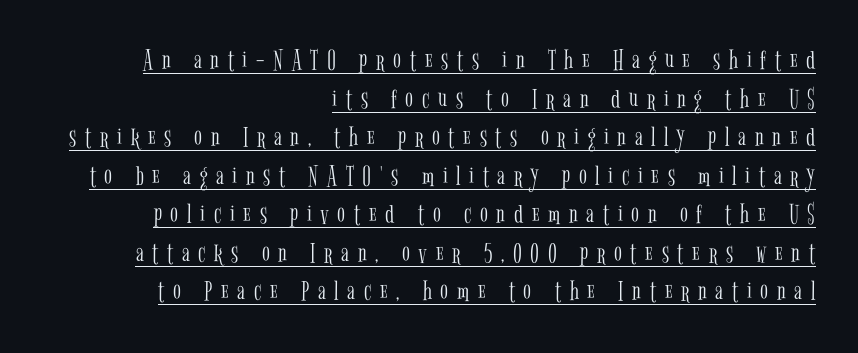
{"serif": "yes", "italic": "no", "bold": "no", "weight": "light", "width": "condensed", "stroke_contrast": "low", "x_height": "medium", "monospaced": "no", "underline": "yes", "align": "right", "line_spacing": "normal", "line_spacing_ratio": 1.33, "letter_spacing": "wide", "letter_spacing_em": 0.3, "glyph_px": 29}
